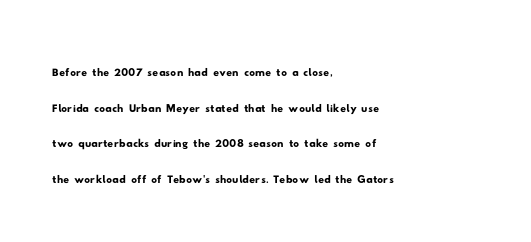
The image shows 29 px wide sans-serif type; set left-aligned, line spacing 1.23x, normal letter spacing, not underlined; low stroke contrast and a small x-height.
